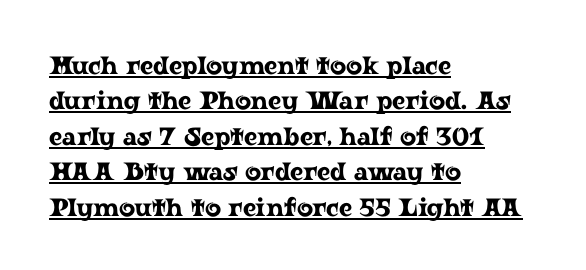
The glyphs are accompanied by a horizontal stroke just below them. Honestly, the letter spacing is just normal — you wouldn't notice it. If you drew a ruler down the left edge, every line would touch it. Posture: upright roman. Line spacing here is normal.
